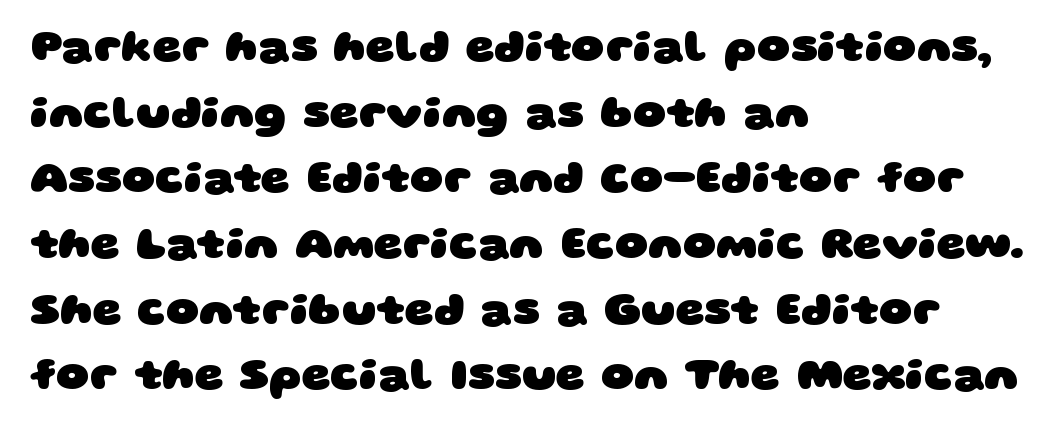
The image shows 45 px heavy, wide sans-serif type; set left-aligned, normal line spacing (1.46x), normal letter spacing, not underlined; low stroke contrast and a large x-height.
